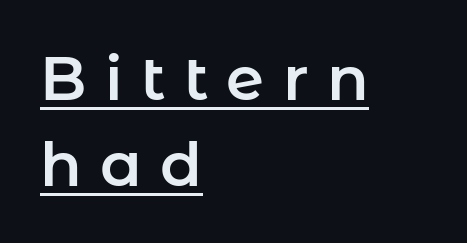
{"serif": "no", "italic": "no", "width": "normal", "stroke_contrast": "low", "x_height": "medium", "monospaced": "no", "underline": "yes", "align": "left", "line_spacing": "normal", "line_spacing_ratio": 1.41, "letter_spacing": "wide", "letter_spacing_em": 0.3, "glyph_px": 61}
